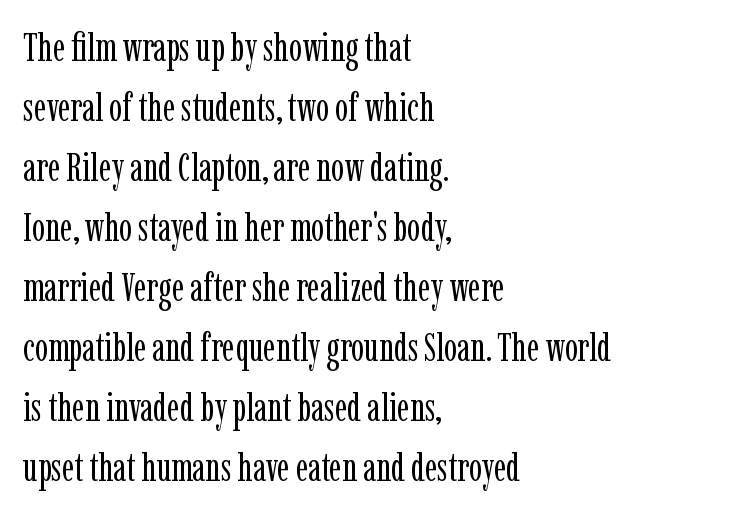
The image shows 39 px regular-weight, condensed serif type, upright; set left-aligned, normal line spacing (1.54x), normal letter spacing, not underlined; low stroke contrast and a medium x-height.
